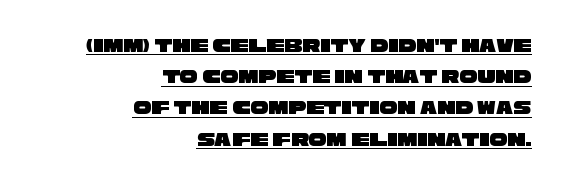
{"underline": "yes", "align": "right", "line_spacing": "normal", "line_spacing_ratio": 1.56, "letter_spacing": "normal", "letter_spacing_em": 0.0, "glyph_px": 20}
